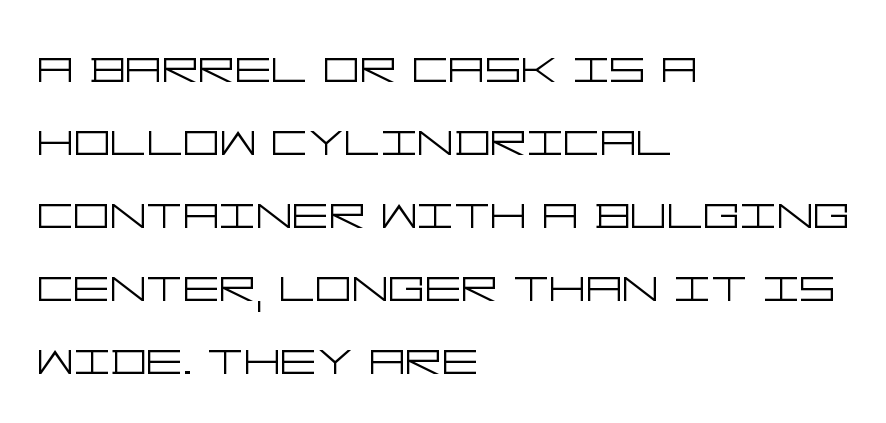
The image shows 57 px light, wide sans-serif type, upright; set left-aligned, normal line spacing (1.28x), normal letter spacing, not underlined; low stroke contrast and a large x-height.
